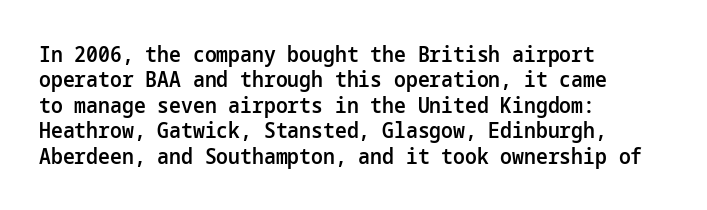
The image shows 21 px text type, upright; set left-aligned, line spacing 1.21x, normal letter spacing, not underlined.
